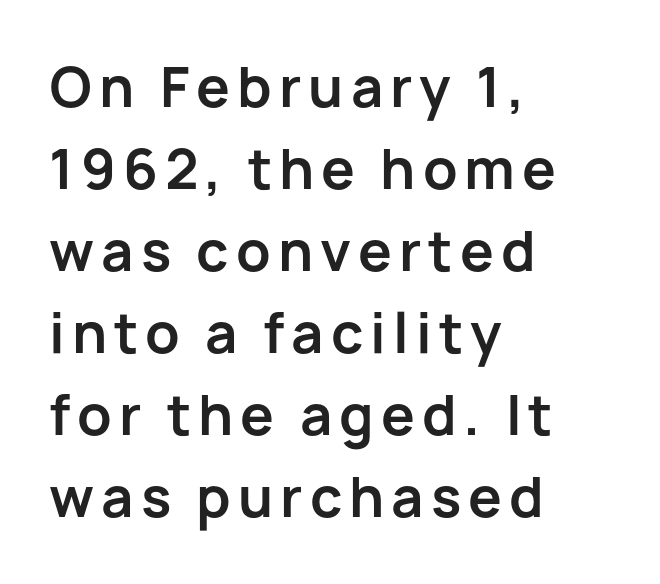
The image shows 54 px bold sans-serif type, upright; set left-aligned, normal line spacing (1.52x), not underlined; low stroke contrast and a medium x-height.
